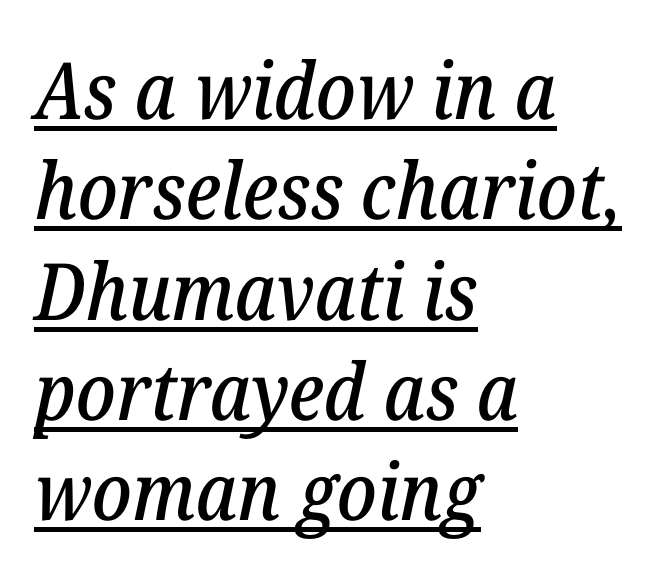
One-word summary of the alignment: left. Tracking value appears to be zero — textbook default spacing. Is the type slanted? Yes — the strokes lean at a clear angle. The face used here is proportionally spaced, like ordinary book or web type. Unlike a clean sans, this face finishes its strokes with serifs.
